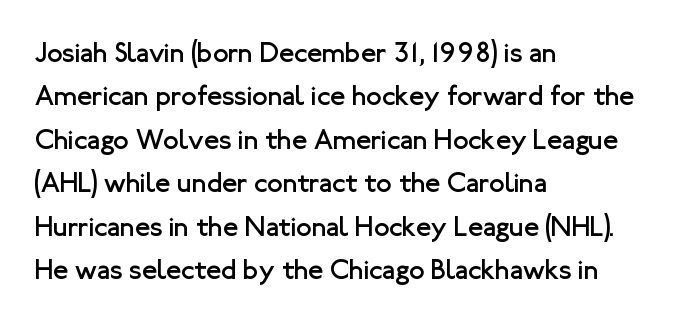
The image shows 28 px regular-weight sans-serif type, upright; set left-aligned, normal line spacing (1.55x), normal letter spacing, not underlined; low stroke contrast and a medium x-height.
